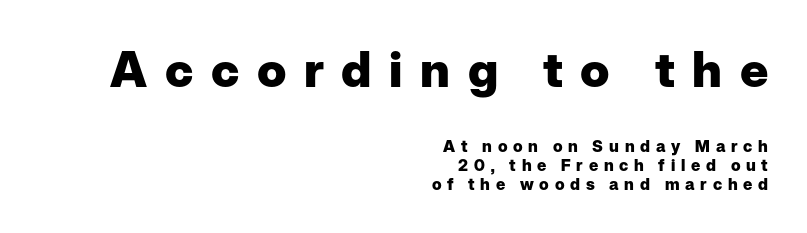
Q: Is the text bold? A: Yes.
Q: Is the text italic (slanted)? A: No, it is upright.
Q: Is the typeface a serif or a sans-serif typeface? A: Sans-serif.
Q: Is the text underlined? A: No.
Q: How is the paragraph aligned? A: Right-aligned.
Q: Is the spacing between letters normal or unusually wide? A: Unusually wide.
Q: Which block of text is set in a larger size, the first (top) or the second (bottom)? A: The first (top) one.
Q: Width (condensed, normal, or wide)? A: Normal.
Q: Stroke contrast? A: Low.
Q: x-height? A: Medium.
Q: Monospaced? A: No.
